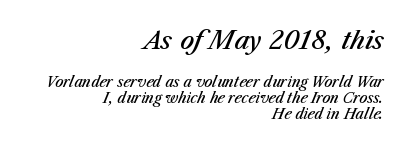
The image shows 25 px text type, italic (leaning right); set right-aligned, line spacing 1.16x, normal letter spacing, not underlined; the first (top) block is 1.79x larger.
